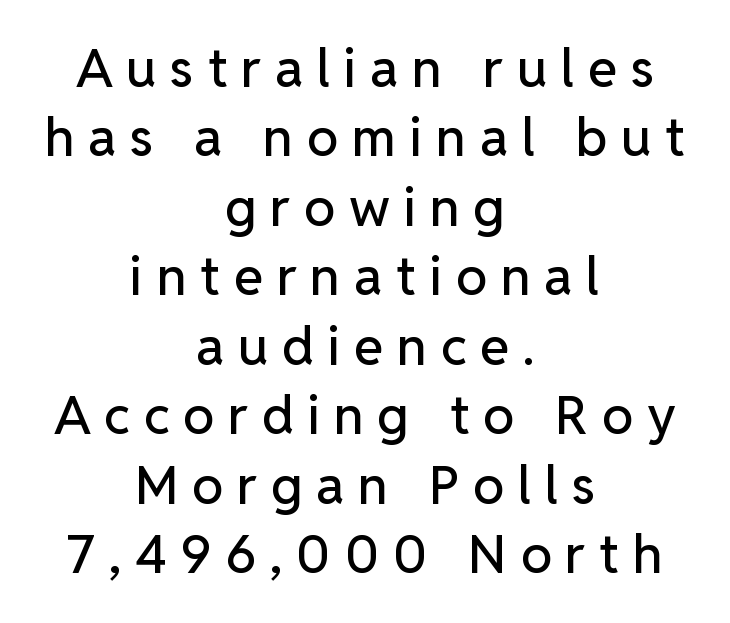
The image shows 53 px sans-serif type, upright; set centered, normal line spacing (1.31x), unusually wide letter spacing (+0.26 em), not underlined; low stroke contrast and a medium x-height.
